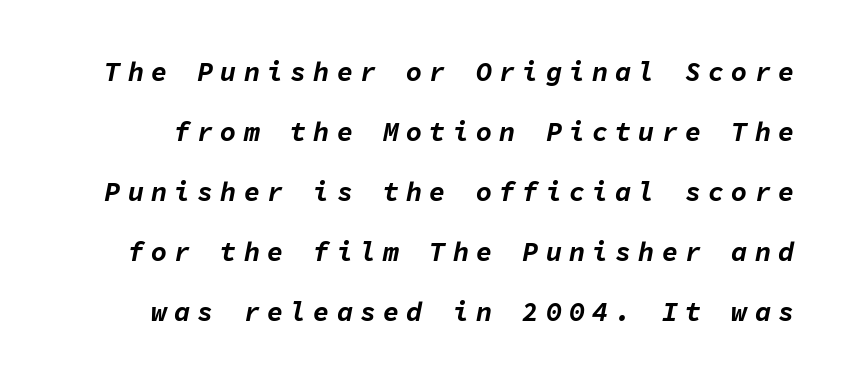
Q: Is the text bold? A: Yes.
Q: Is the text italic (slanted)? A: Yes, it leans right by about 11 degrees.
Q: Is the text underlined? A: No.
Q: Is the spacing between letters normal or unusually wide? A: Unusually wide.
Q: Is the spacing between lines tight, normal or loose? A: Loose.
